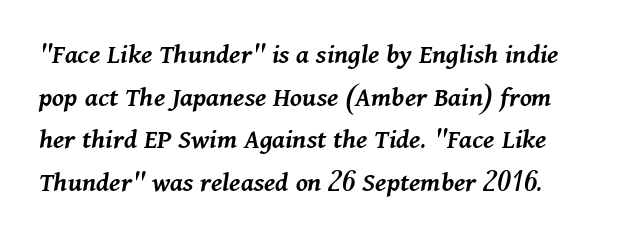
{"italic": "yes", "lean": "right", "slant_degrees": 11, "bold": "semi", "weight": "semibold", "width": "normal", "stroke_contrast": "medium", "x_height": "medium", "monospaced": "no", "underline": "no", "line_spacing": "normal", "line_spacing_ratio": 1.47, "letter_spacing": "normal", "letter_spacing_em": 0.0, "glyph_px": 29}
